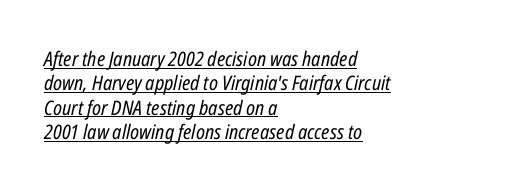
{"italic": "yes", "lean": "right", "slant_degrees": 12, "bold": "no", "underline": "yes", "align": "left", "line_spacing_ratio": 1.22, "letter_spacing": "normal", "letter_spacing_em": 0.0, "glyph_px": 20}
